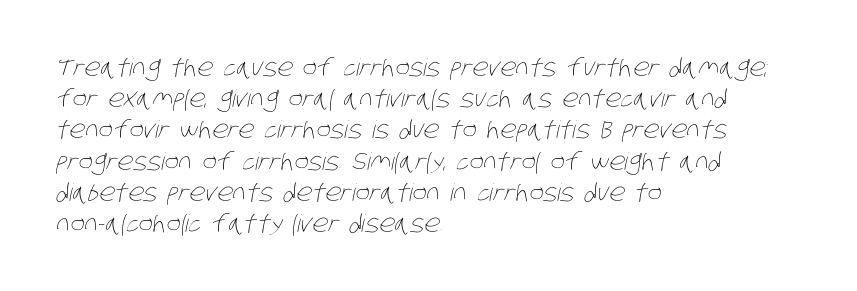
{"bold": "no", "underline": "no", "align": "left", "line_spacing": "normal", "line_spacing_ratio": 1.3, "letter_spacing": "normal", "letter_spacing_em": 0.0, "glyph_px": 24}
